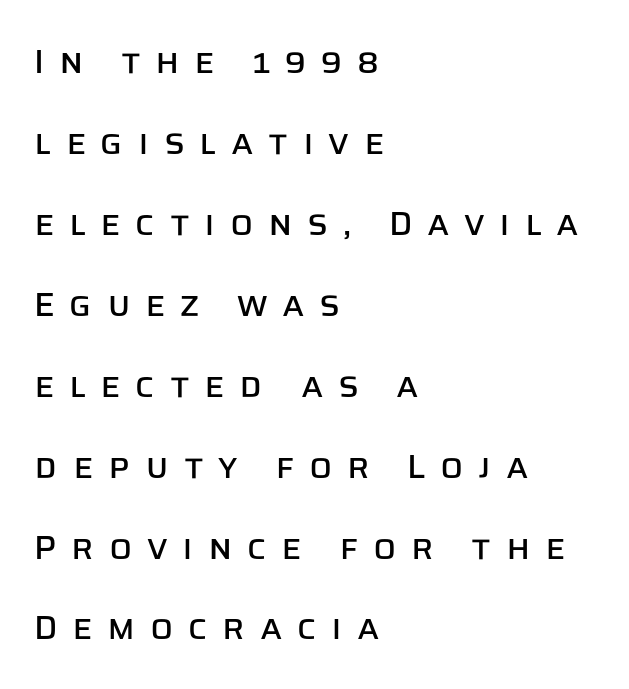
The image shows 34 px sans-serif type, upright; set left-aligned, loose line spacing (2.38x), unusually wide letter spacing (+0.43 em), not underlined; low stroke contrast and a large x-height.
